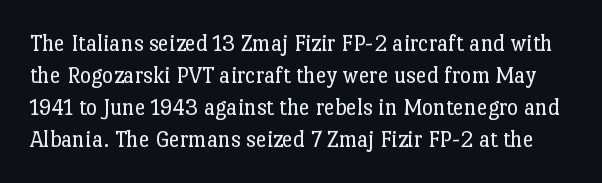
Q: Is the text bold? A: No.
Q: Is the text italic (slanted)? A: No, it is upright.
Q: Is the text underlined? A: No.
Q: Is the spacing between letters normal or unusually wide? A: Normal.
Q: Is the spacing between lines tight, normal or loose? A: Normal.
